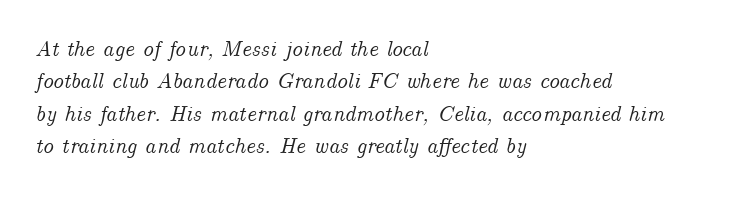
The image shows 22 px text type, italic (leaning right); set left-aligned, normal line spacing (1.47x), normal letter spacing, not underlined.
